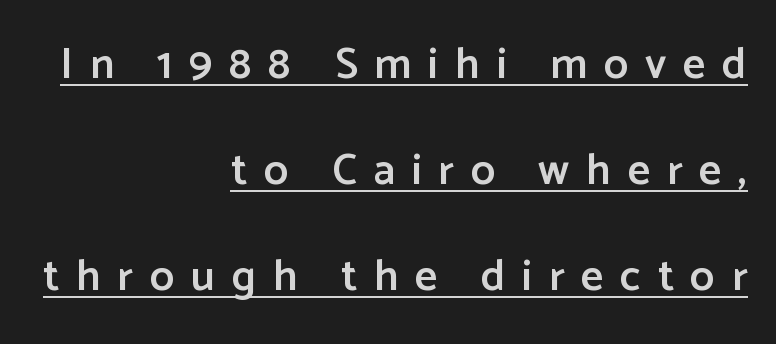
Q: Is the text bold? A: Semi-bold.
Q: Is the text italic (slanted)? A: No, it is upright.
Q: Is the typeface a serif or a sans-serif typeface? A: Sans-serif.
Q: Is the text underlined? A: Yes.
Q: How is the paragraph aligned? A: Right-aligned.
Q: Is the spacing between letters normal or unusually wide? A: Unusually wide.
Q: Is the spacing between lines tight, normal or loose? A: Loose.
Q: Width (condensed, normal, or wide)? A: Normal.
Q: Stroke contrast? A: Low.
Q: x-height? A: Medium.
Q: Monospaced? A: No.
